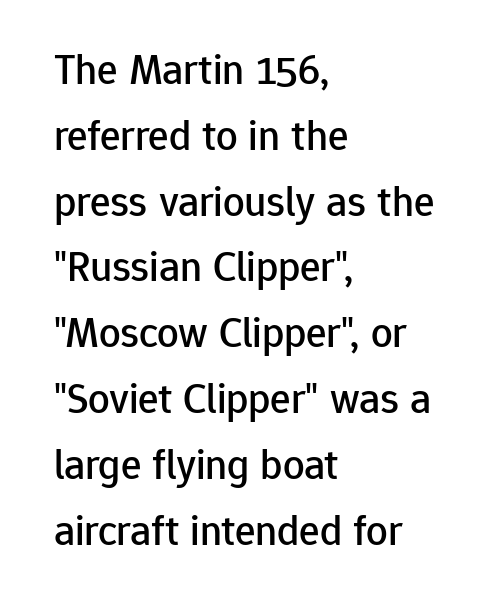
The image shows 43 px sans-serif type, upright; set left-aligned, normal line spacing (1.53x), normal letter spacing, not underlined; low stroke contrast and a medium x-height.
